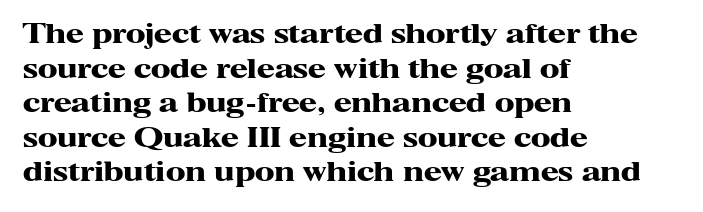
Q: Is the text bold? A: Yes.
Q: Is the text italic (slanted)? A: No, it is upright.
Q: Is the text underlined? A: No.
Q: How is the paragraph aligned? A: Left-aligned.
Q: Is the spacing between letters normal or unusually wide? A: Normal.
Q: Is the spacing between lines tight, normal or loose? A: Normal.
